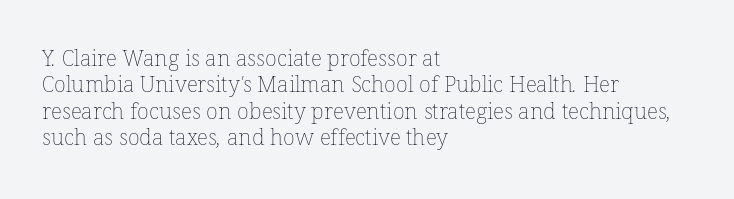
On a weight scale, this lands at 450 or below. Is the block centered? No — it sits flush against the left margin. The strip under each line holds only bare page. What stands out about the letter spacing? Nothing — it is the standard amount.
